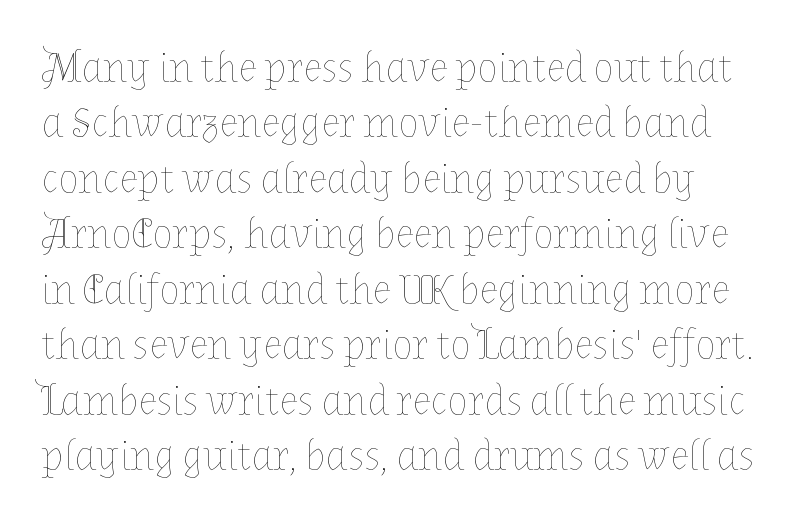
{"italic": "no", "bold": "no", "weight": "thin", "width": "normal", "stroke_contrast": "low", "x_height": "medium", "monospaced": "no", "underline": "no", "line_spacing": "normal", "line_spacing_ratio": 1.32, "letter_spacing": "normal", "letter_spacing_em": 0.0, "glyph_px": 42}
